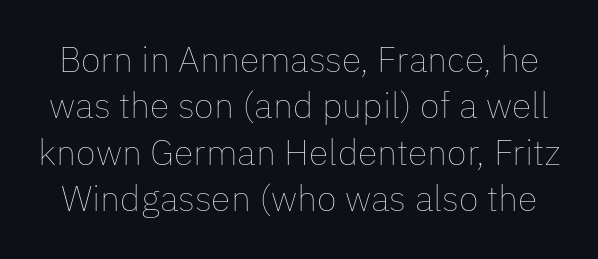
The zone under the glyphs is completely vacant. Letters have the restrained weight of plain body copy at most. The letterforms sit shoulder to shoulder at normal distance. Looks like regular typesetting: each glyph gets only the width it needs. Regular leading. This is the regular roman posture of the typeface.
